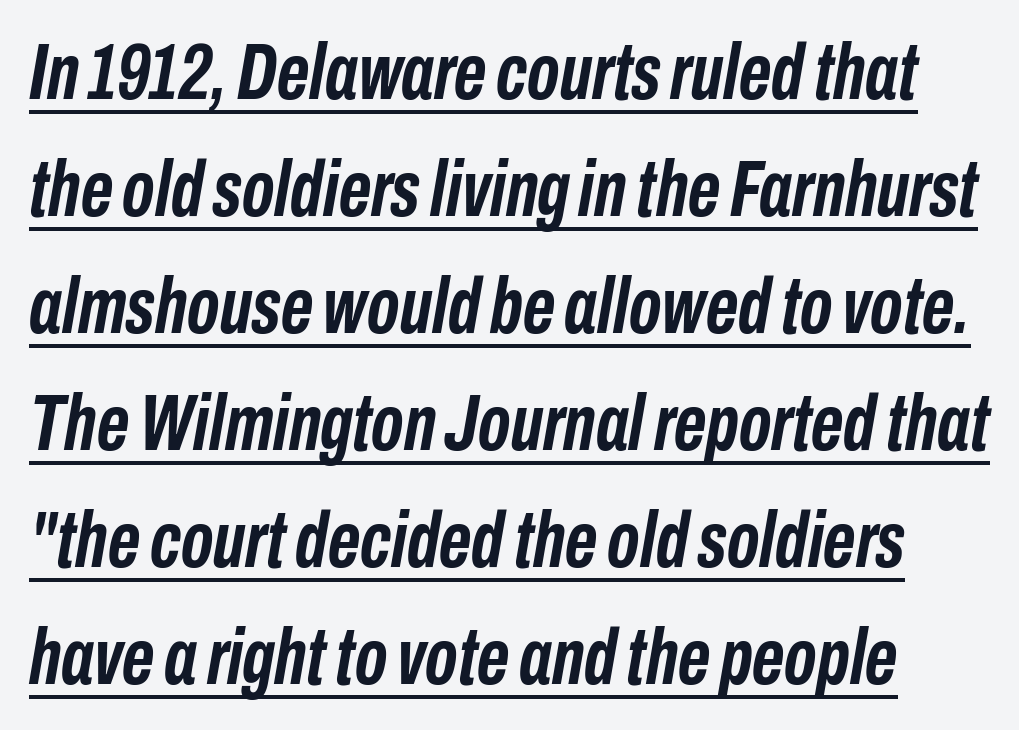
{"italic": "yes", "lean": "right", "slant_degrees": 10, "bold": "yes", "weight": "semibold", "width": "condensed", "stroke_contrast": "low", "x_height": "medium", "monospaced": "no", "underline": "yes", "line_spacing": "normal", "line_spacing_ratio": 1.48, "letter_spacing": "normal", "letter_spacing_em": 0.0, "glyph_px": 79}
